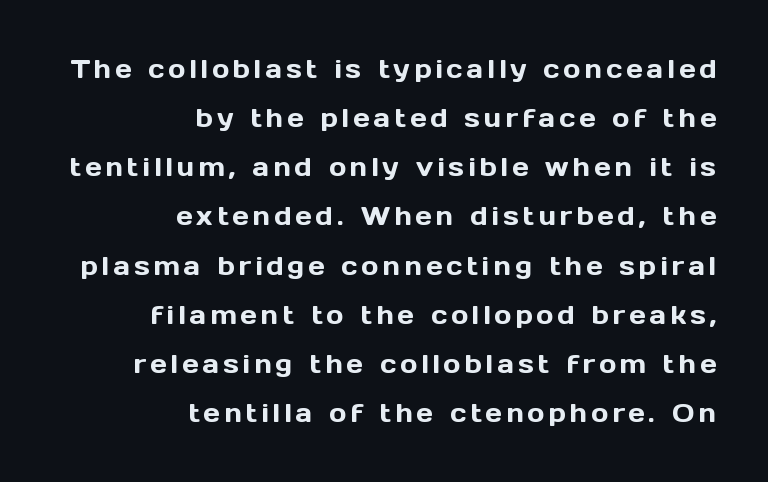
{"italic": "no", "underline": "no", "align": "right", "line_spacing_ratio": 1.89, "glyph_px": 26}
